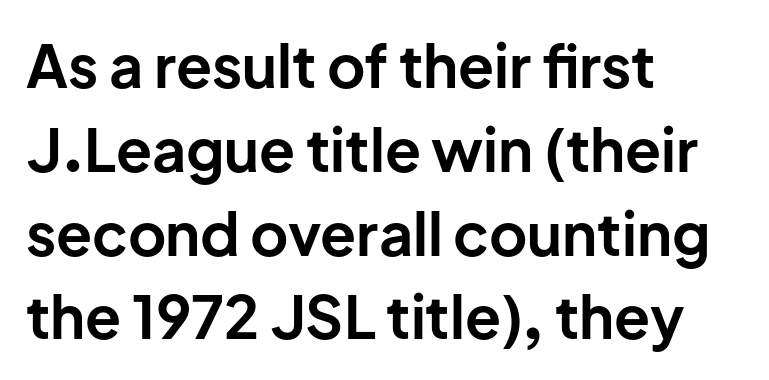
Letter spacing: default. Varying glyph widths throughout — classic text-font behaviour. Posture: upright roman. Underline: absent. Alignment: flush left.
